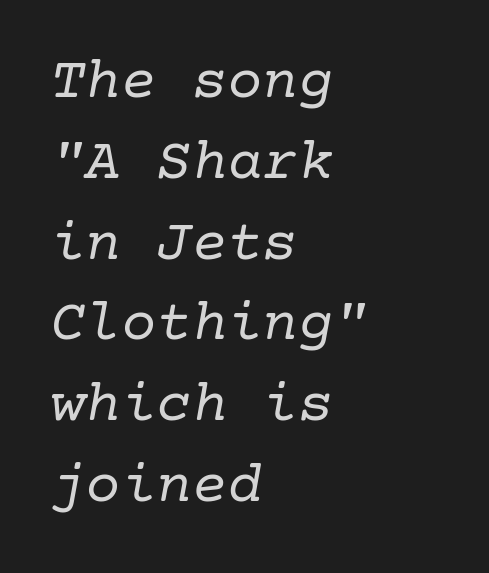
Inter-character spacing is left at the font's built-in metrics. Beneath every word, the page is bare. Vertically, the passage feels balanced, rows spaced as you'd expect. This rendering employs a face with finishing strokes, i.e., a serif. The cut favours lightness, reaching ordinary text weight at its darkest. The rendering applies a slant to the glyphs.
